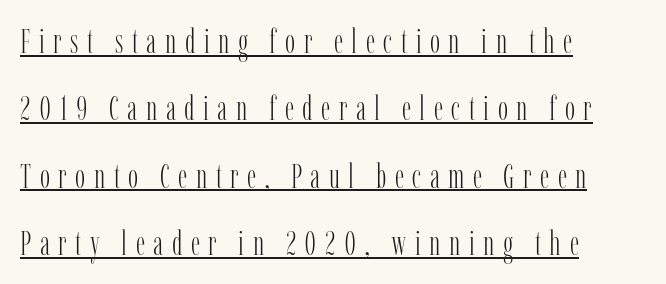
The letters advance in unequal steps, a hallmark of proportional type. Nothing heavy about these letters — not bold at all. Is the letter spacing exaggerated? Yes — the characters are pushed far apart. Compared with a centered layout, this one pins lines to the left instead.
